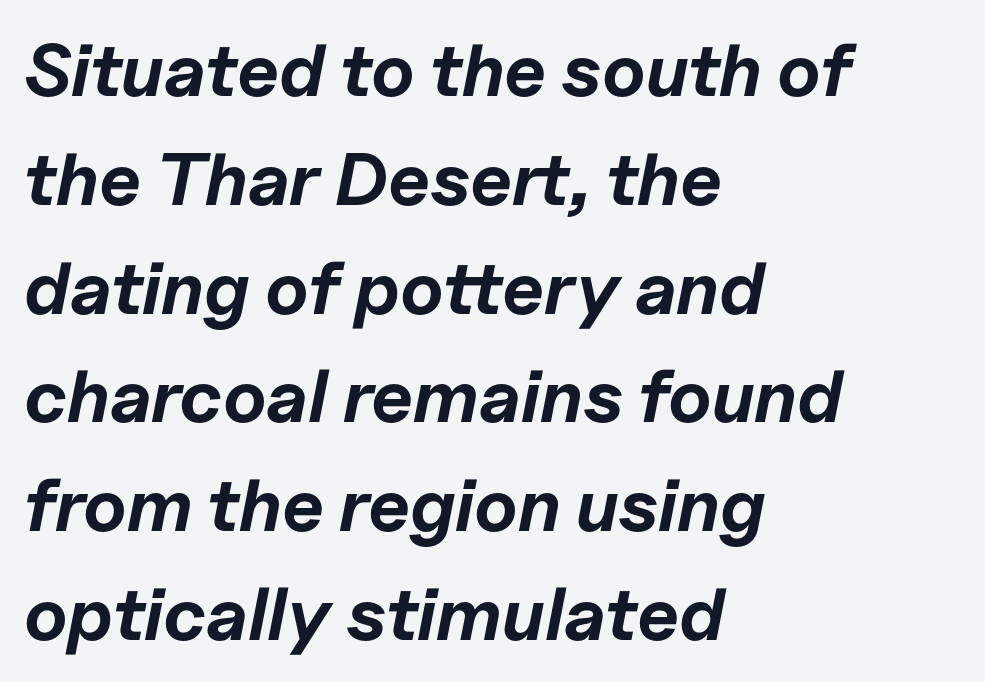
The image shows 74 px bold type, italic (leaning right); set left-aligned, normal line spacing (1.47x), normal letter spacing, not underlined; low stroke contrast and a medium x-height.
